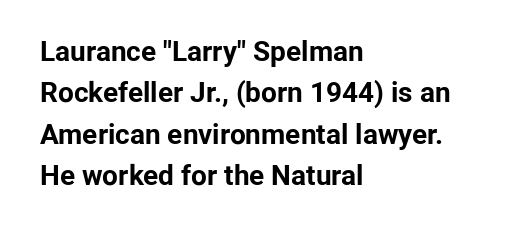
The rendering uses natural spacing where letterforms have individual widths. The leading is moderate, giving the passage an even texture. Does extra space separate the letters? No, they use regular spacing. The letters carry no serifs — their stems end cleanly without finishing strokes. Casual observation: everything's shoved over to the left. Tall strokes in this sample are plumb rather than angled.
